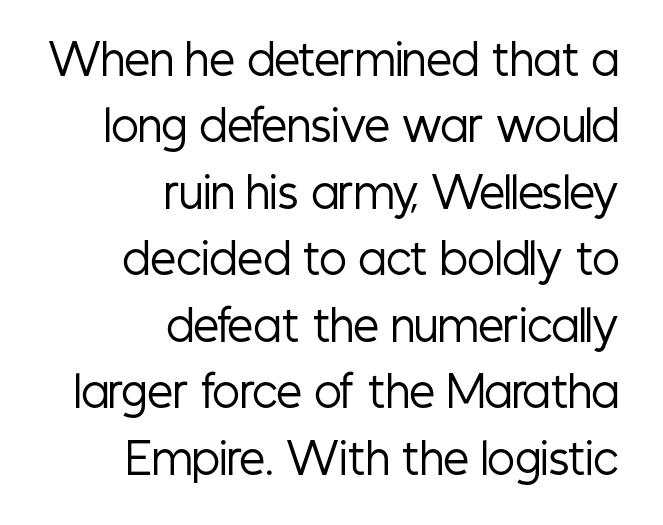
{"serif": "no", "italic": "no", "bold": "no", "weight": "regular", "width": "condensed", "stroke_contrast": "low", "x_height": "medium", "monospaced": "no", "underline": "no", "align": "right", "line_spacing": "normal", "line_spacing_ratio": 1.62, "letter_spacing": "normal", "letter_spacing_em": 0.0, "glyph_px": 41}
